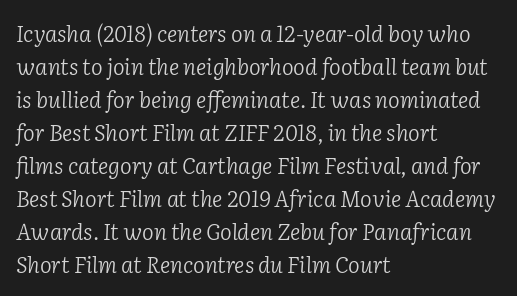
{"italic": "yes", "lean": "right", "slant_degrees": 2, "bold": "no", "underline": "no", "align": "left", "line_spacing": "normal", "line_spacing_ratio": 1.5, "letter_spacing": "normal", "letter_spacing_em": 0.0, "glyph_px": 22}
